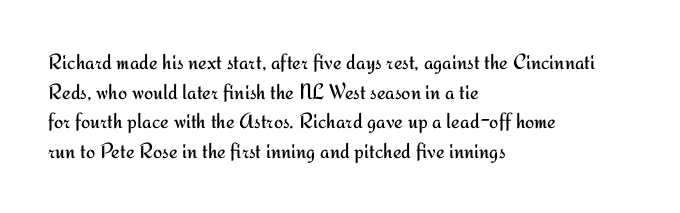
The image shows 22 px text type, upright; set left-aligned, normal line spacing (1.35x), normal letter spacing, not underlined.
